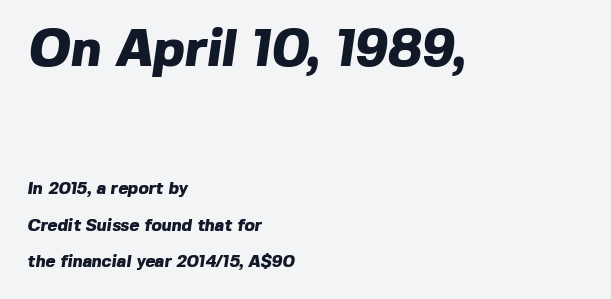
Q: Is the text bold? A: Yes.
Q: Is the typeface a serif or a sans-serif typeface? A: Sans-serif.
Q: Is the text underlined? A: No.
Q: How is the paragraph aligned? A: Left-aligned.
Q: Is the spacing between letters normal or unusually wide? A: Normal.
Q: Is the spacing between lines tight, normal or loose? A: Loose.
Q: Which block of text is set in a larger size, the first (top) or the second (bottom)? A: The first (top) one.
Q: Width (condensed, normal, or wide)? A: Normal.
Q: x-height? A: Medium.
Q: Monospaced? A: No.
